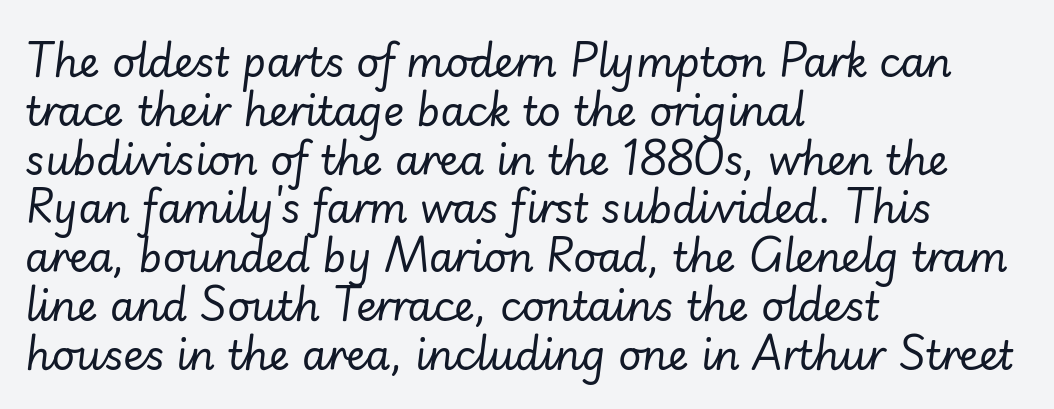
The image shows 40 px regular-weight type, italic (leaning right); set left-aligned, line spacing 1.22x, normal letter spacing, not underlined; low stroke contrast and a small x-height.
